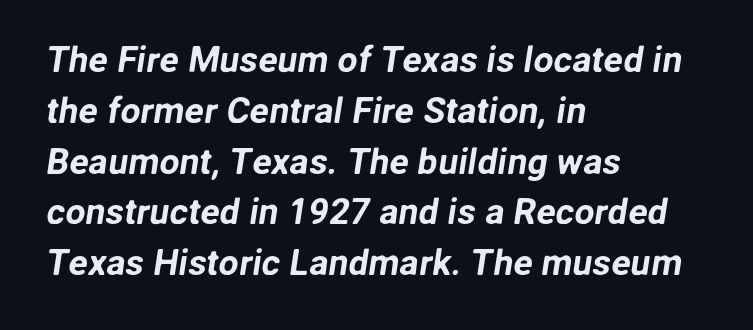
Q: Is the typeface a serif or a sans-serif typeface? A: Sans-serif.
Q: Is the text underlined? A: No.
Q: How is the paragraph aligned? A: Left-aligned.
Q: Is the spacing between letters normal or unusually wide? A: Normal.
Q: Is the spacing between lines tight, normal or loose? A: Normal.
Q: Width (condensed, normal, or wide)? A: Normal.
Q: Stroke contrast? A: Low.
Q: x-height? A: Medium.
Q: Monospaced? A: No.
